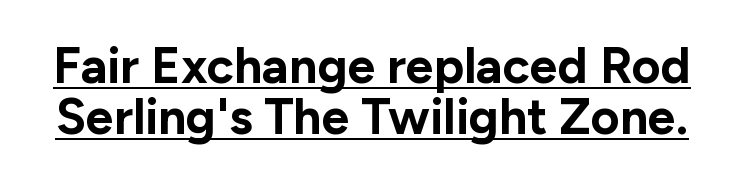
Q: Is the text bold? A: Yes.
Q: Is the text italic (slanted)? A: No, it is upright.
Q: Is the typeface a serif or a sans-serif typeface? A: Sans-serif.
Q: Is the text underlined? A: Yes.
Q: Is the spacing between letters normal or unusually wide? A: Normal.
Q: Is the spacing between lines tight, normal or loose? A: Tight.
Q: Width (condensed, normal, or wide)? A: Normal.
Q: Stroke contrast? A: Low.
Q: x-height? A: Medium.
Q: Monospaced? A: No.
